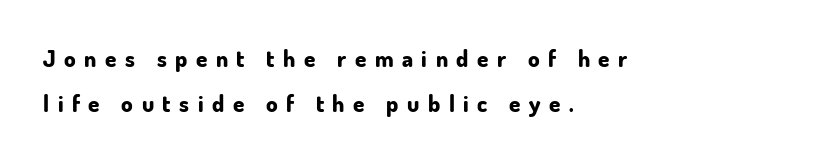
Q: Is the text bold? A: Yes.
Q: Is the text italic (slanted)? A: No, it is upright.
Q: Is the text underlined? A: No.
Q: How is the paragraph aligned? A: Left-aligned.
Q: Is the spacing between letters normal or unusually wide? A: Unusually wide.
Q: Is the spacing between lines tight, normal or loose? A: Loose.
